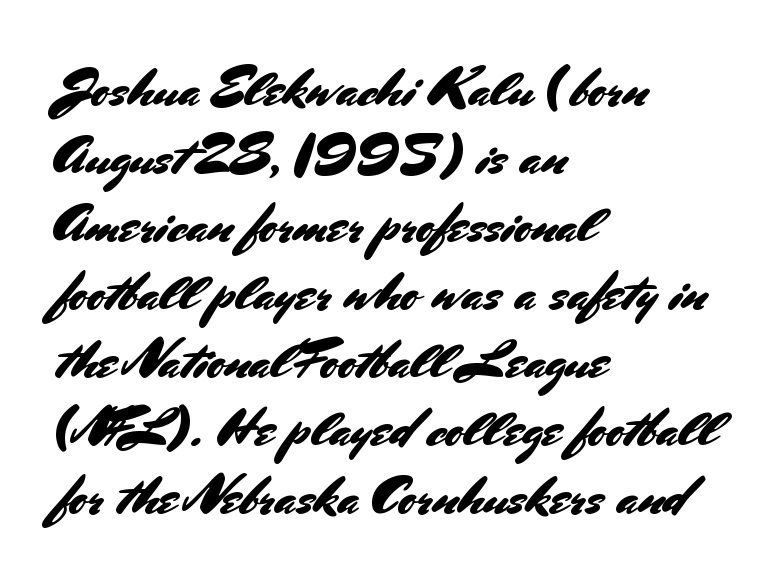
The image shows 54 px sans-serif type; set left-aligned, normal line spacing (1.26x), normal letter spacing, not underlined; medium stroke contrast and a small x-height.
